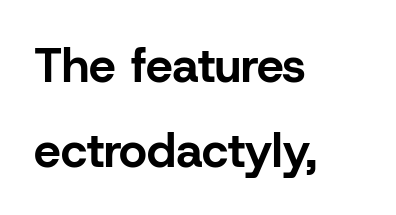
Q: Is the text bold? A: Yes.
Q: Is the text italic (slanted)? A: No, it is upright.
Q: Is the typeface a serif or a sans-serif typeface? A: Sans-serif.
Q: Is the text underlined? A: No.
Q: How is the paragraph aligned? A: Left-aligned.
Q: Is the spacing between letters normal or unusually wide? A: Normal.
Q: Width (condensed, normal, or wide)? A: Normal.
Q: Stroke contrast? A: Low.
Q: x-height? A: Medium.
Q: Monospaced? A: No.
